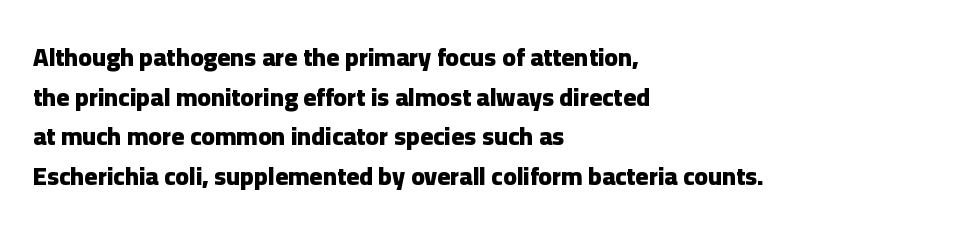
The image shows 25 px bold type, upright; set left-aligned, normal line spacing (1.59x), normal letter spacing, not underlined.
